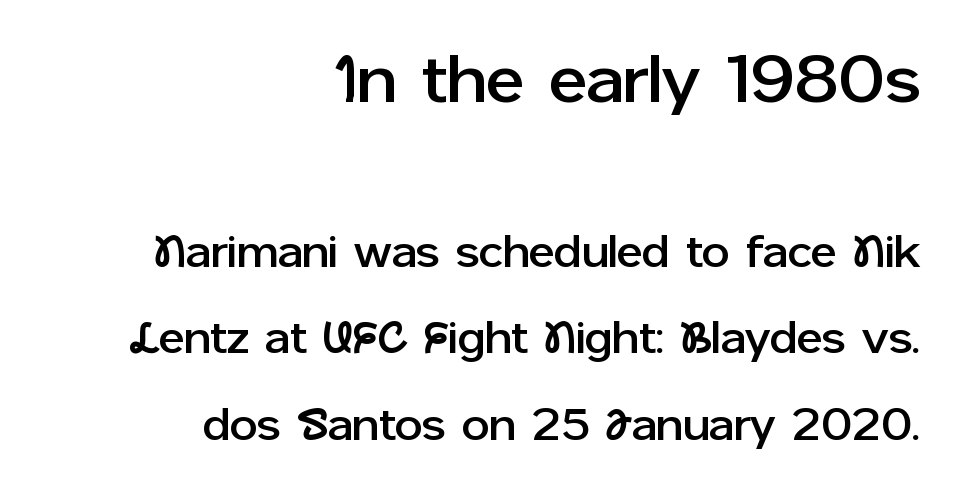
{"serif": "no", "italic": "no", "width": "normal", "stroke_contrast": "low", "x_height": "medium", "monospaced": "no", "underline": "no", "align": "right", "line_spacing": "loose", "line_spacing_ratio": 1.96, "letter_spacing": "normal", "letter_spacing_em": 0.0, "larger_block": "first", "size_ratio": 1.5, "glyph_px": 66}
